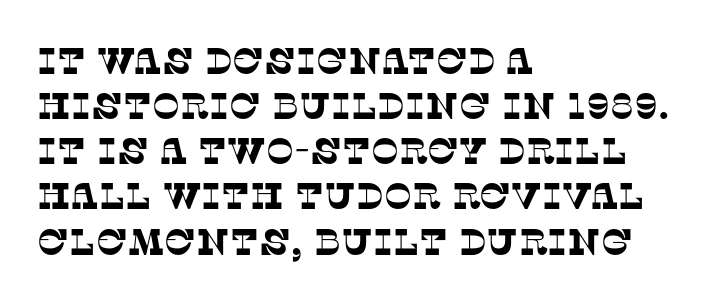
Q: Is the typeface a serif or a sans-serif typeface? A: Serif.
Q: Is the text underlined? A: No.
Q: How is the paragraph aligned? A: Left-aligned.
Q: Is the spacing between letters normal or unusually wide? A: Normal.
Q: Width (condensed, normal, or wide)? A: Normal.
Q: Stroke contrast? A: Low.
Q: x-height? A: Large.
Q: Monospaced? A: No.
